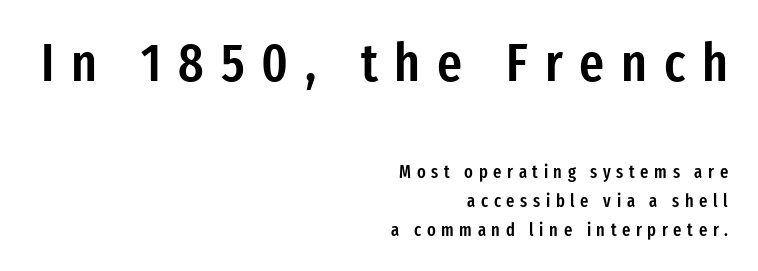
{"serif": "no", "italic": "no", "bold": "semi", "weight": "semibold", "width": "condensed", "stroke_contrast": "low", "x_height": "medium", "monospaced": "no", "underline": "no", "align": "right", "line_spacing": "normal", "line_spacing_ratio": 1.62, "letter_spacing": "wide", "letter_spacing_em": 0.31, "larger_block": "first", "size_ratio": 3.0, "glyph_px": 54}
